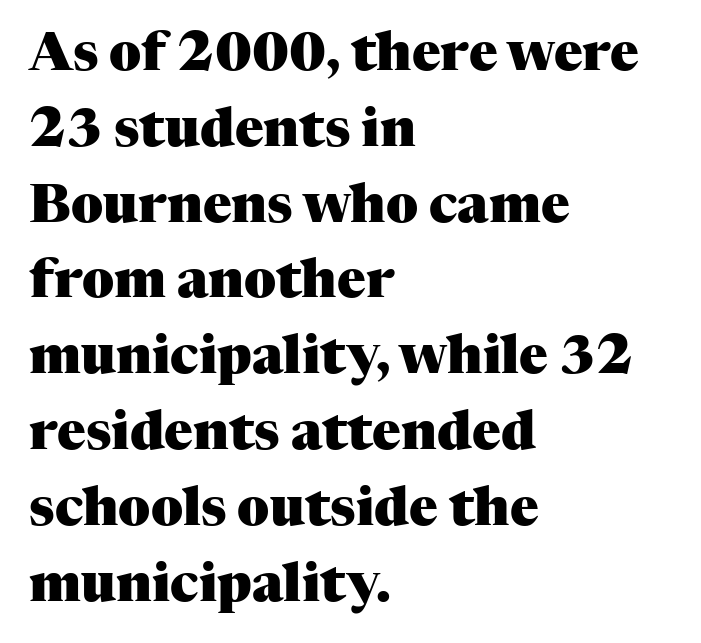
Q: Is the text bold? A: Yes.
Q: Is the text italic (slanted)? A: No, it is upright.
Q: Is the typeface a serif or a sans-serif typeface? A: Serif.
Q: Is the text underlined? A: No.
Q: How is the paragraph aligned? A: Left-aligned.
Q: Is the spacing between letters normal or unusually wide? A: Normal.
Q: Is the spacing between lines tight, normal or loose? A: Normal.
Q: Width (condensed, normal, or wide)? A: Normal.
Q: Stroke contrast? A: Medium.
Q: x-height? A: Medium.
Q: Monospaced? A: No.
